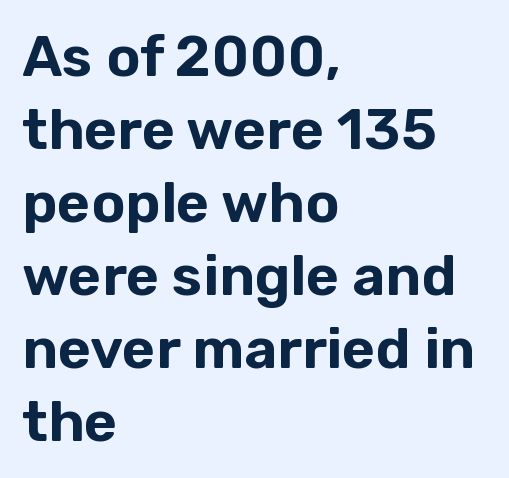
Q: Is the text italic (slanted)? A: No, it is upright.
Q: Is the typeface a serif or a sans-serif typeface? A: Sans-serif.
Q: Is the text underlined? A: No.
Q: How is the paragraph aligned? A: Left-aligned.
Q: Is the spacing between letters normal or unusually wide? A: Normal.
Q: Is the spacing between lines tight, normal or loose? A: Normal.
Q: Width (condensed, normal, or wide)? A: Normal.
Q: Stroke contrast? A: Low.
Q: x-height? A: Medium.
Q: Monospaced? A: No.
